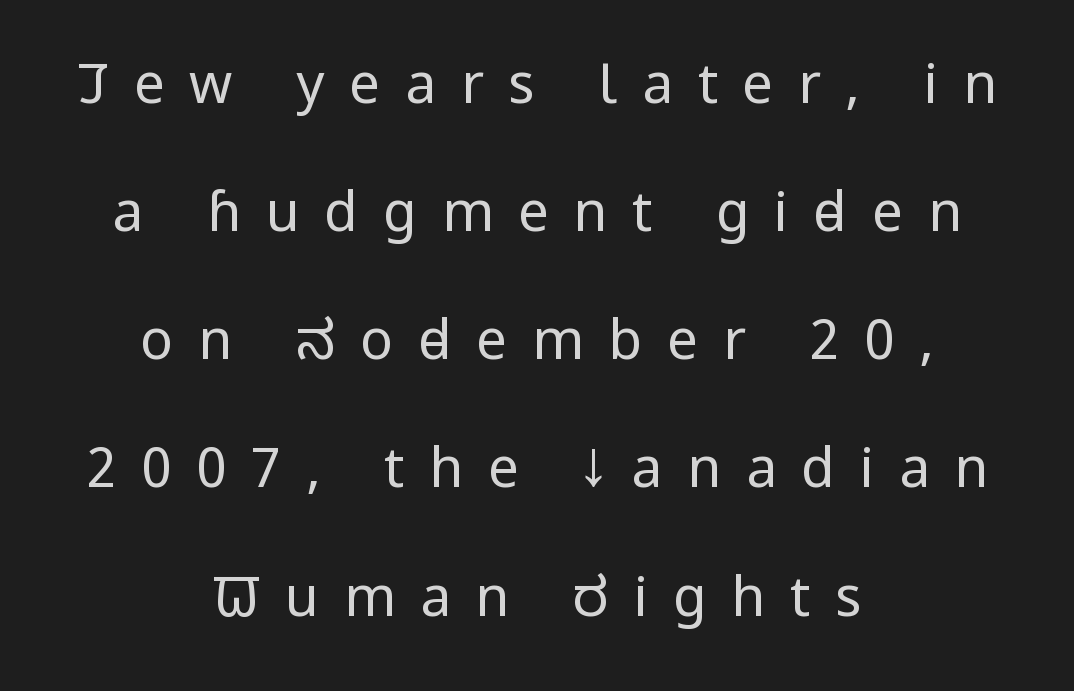
{"serif": "no", "italic": "no", "bold": "no", "weight": "regular", "width": "condensed", "stroke_contrast": "low", "x_height": "large", "monospaced": "no", "underline": "no", "align": "center", "line_spacing": "loose", "line_spacing_ratio": 2.33, "letter_spacing": "wide", "letter_spacing_em": 0.45, "glyph_px": 55}
